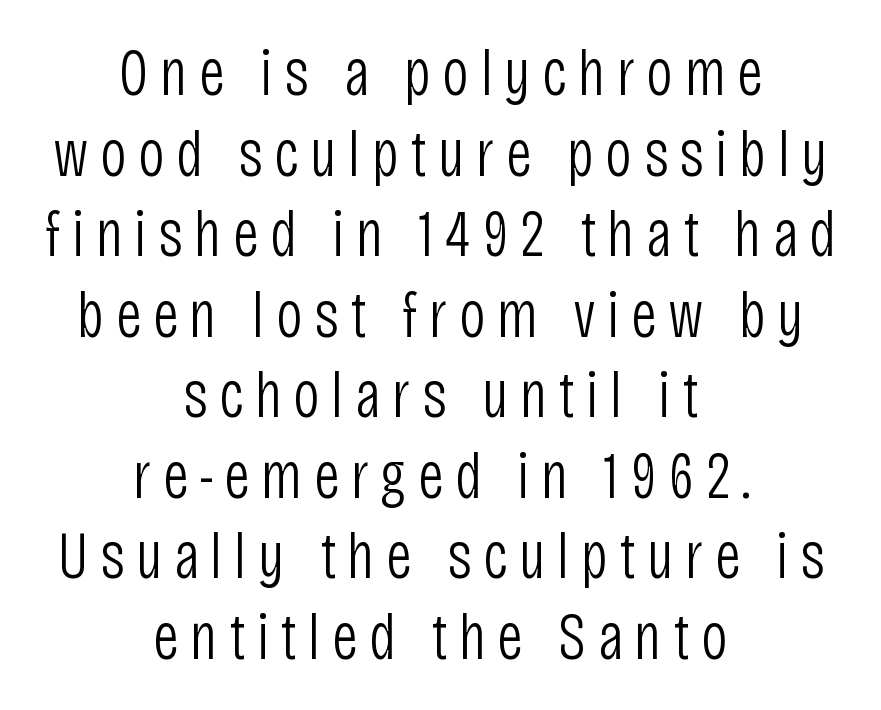
{"serif": "no", "italic": "no", "bold": "no", "weight": "light", "width": "condensed", "stroke_contrast": "low", "x_height": "large", "monospaced": "no", "underline": "no", "align": "center", "line_spacing_ratio": 1.22, "glyph_px": 66}
